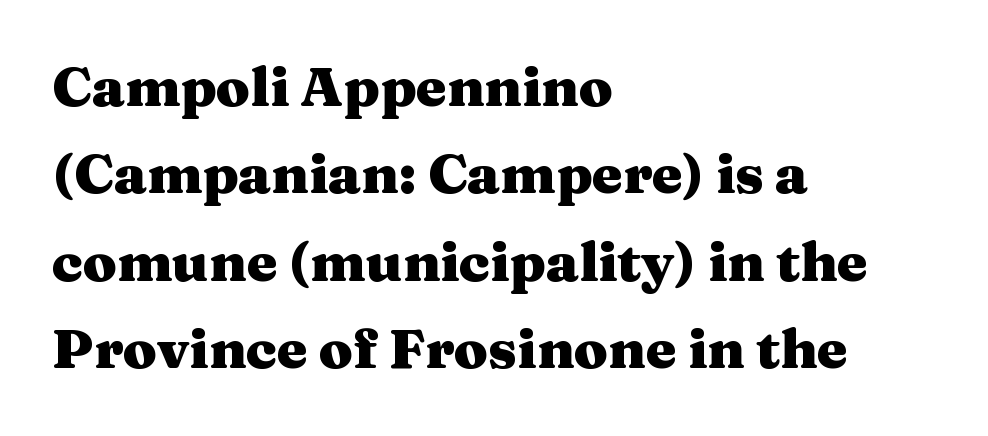
Q: Is the text bold? A: Yes.
Q: Is the text italic (slanted)? A: No, it is upright.
Q: Is the typeface a serif or a sans-serif typeface? A: Serif.
Q: Is the text underlined? A: No.
Q: How is the paragraph aligned? A: Left-aligned.
Q: Is the spacing between letters normal or unusually wide? A: Normal.
Q: Is the spacing between lines tight, normal or loose? A: Normal.
Q: Width (condensed, normal, or wide)? A: Wide.
Q: Stroke contrast? A: Medium.
Q: x-height? A: Medium.
Q: Monospaced? A: No.
